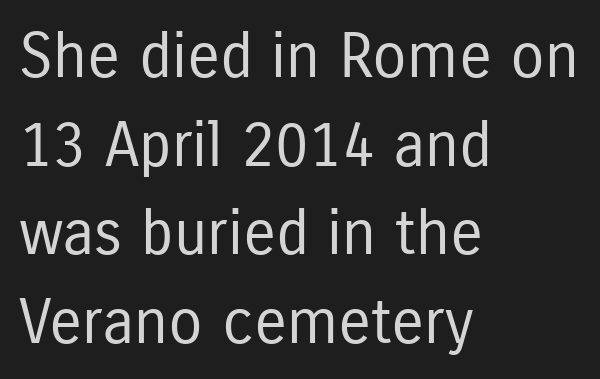
This sample uses an upright cut, with every glyph sitting square on the baseline. The space directly below the letters is spotless. Check where the strokes stop: nothing finishes them off — pure sans. A typesetter would call this proportional, since set widths differ per character. The letters look calm and open, with moderate or lighter stems. Regular leading.
